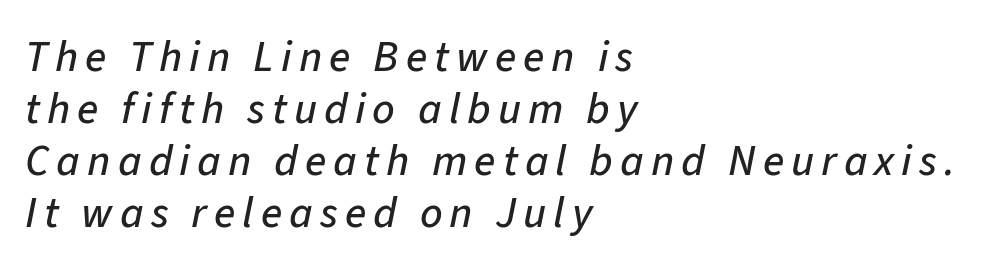
Q: Is the text italic (slanted)? A: Yes, it leans right by about 11 degrees.
Q: Is the text underlined? A: No.
Q: How is the paragraph aligned? A: Left-aligned.
Q: Width (condensed, normal, or wide)? A: Normal.
Q: Stroke contrast? A: Low.
Q: x-height? A: Medium.
Q: Monospaced? A: No.
